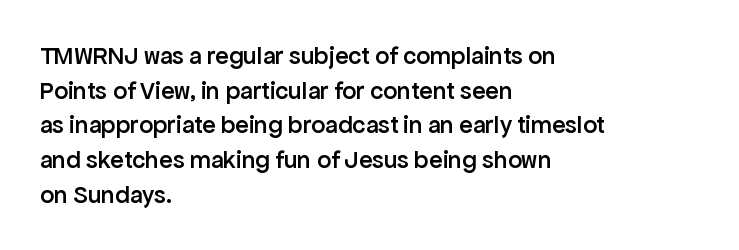
{"italic": "no", "bold": "semi", "underline": "no", "align": "left", "line_spacing": "normal", "line_spacing_ratio": 1.39, "letter_spacing": "normal", "letter_spacing_em": 0.0, "glyph_px": 25}
